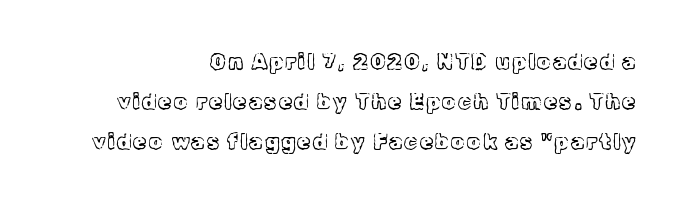
Q: Is the text bold? A: No.
Q: Is the text italic (slanted)? A: No, it is upright.
Q: Is the text underlined? A: No.
Q: How is the paragraph aligned? A: Right-aligned.
Q: Is the spacing between lines tight, normal or loose? A: Loose.
